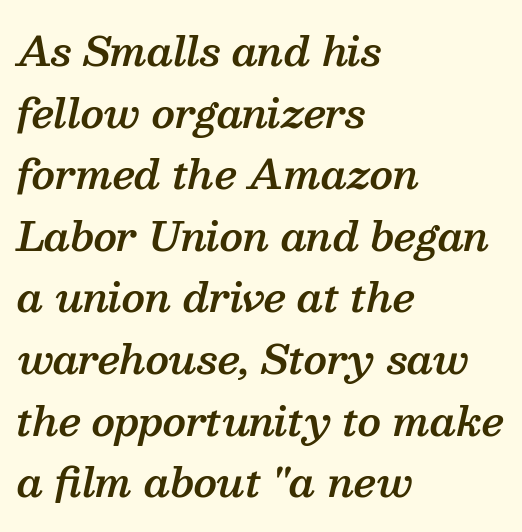
The image shows 39 px semibold serif type, italic (leaning right); set left-aligned, normal line spacing (1.58x), normal letter spacing, not underlined; medium stroke contrast and a medium x-height.
